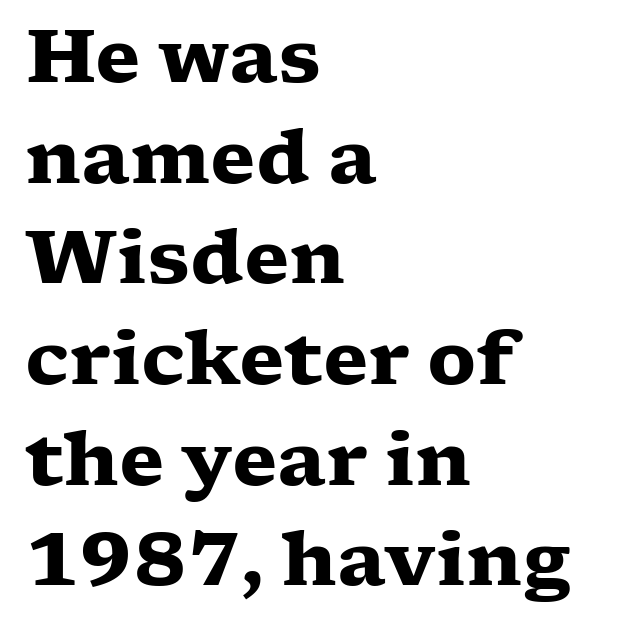
Q: Is the text bold? A: Yes.
Q: Is the text italic (slanted)? A: No, it is upright.
Q: Is the typeface a serif or a sans-serif typeface? A: Serif.
Q: Is the text underlined? A: No.
Q: How is the paragraph aligned? A: Left-aligned.
Q: Is the spacing between letters normal or unusually wide? A: Normal.
Q: Is the spacing between lines tight, normal or loose? A: Normal.
Q: Width (condensed, normal, or wide)? A: Wide.
Q: Stroke contrast? A: Low.
Q: x-height? A: Medium.
Q: Monospaced? A: No.
